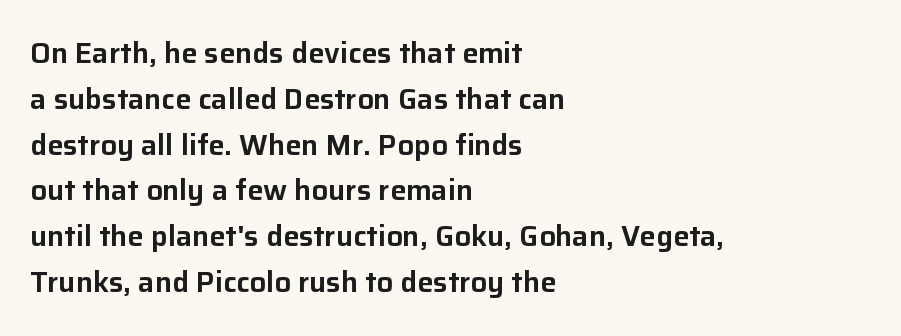
{"serif": "no", "italic": "no", "width": "normal", "stroke_contrast": "low", "x_height": "medium", "monospaced": "no", "underline": "no", "align": "left", "line_spacing": "normal", "line_spacing_ratio": 1.58, "letter_spacing": "normal", "letter_spacing_em": 0.0, "glyph_px": 29}
